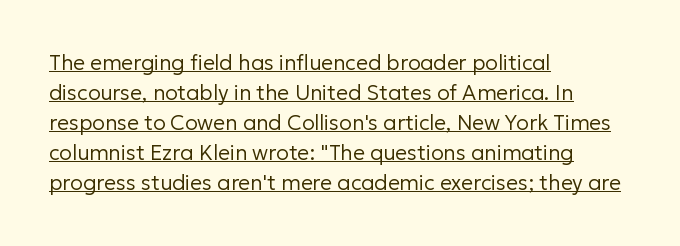
A light-to-regular cut is what we see here. This sample uses an upright cut, with every glyph sitting square on the baseline. The passage shown stacks its lines at a standard gap. Each line starts at the same left margin while the right side varies. The glyphs are accompanied by a horizontal stroke just below them. These lines keep a tight, regular rhythm from letter to letter.
